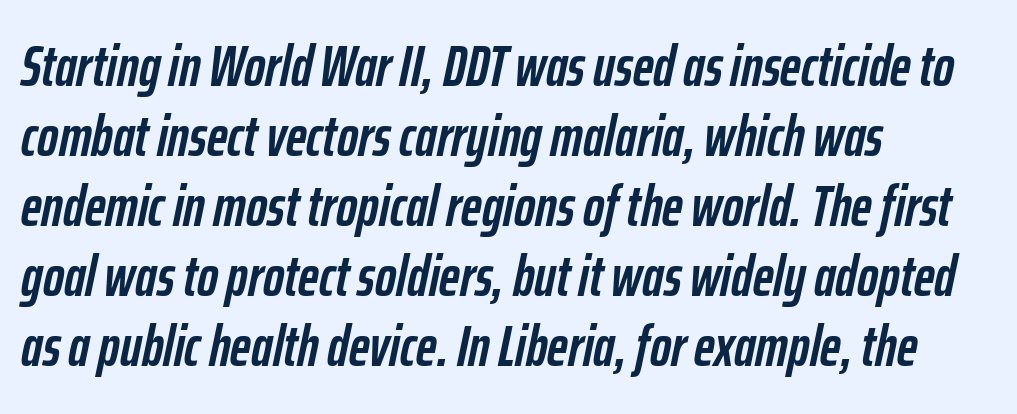
Words appear dense and cohesive because spacing is normal. Typesetter's note: full bold, strokes at maximum text heaviness. The specimen reads as italic at a glance. A student would call this left alignment; a typographer would say flush left, rag right.
